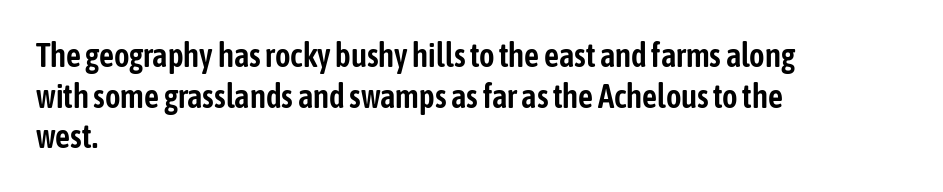
Nope, no serifs anywhere on these letters. The rendering uses natural spacing where letterforms have individual widths. Unlike italic type, these characters show no tilt at all. The rendering keeps characters at their native spacing. The glyphs are unaccompanied by any horizontal stroke below them.
